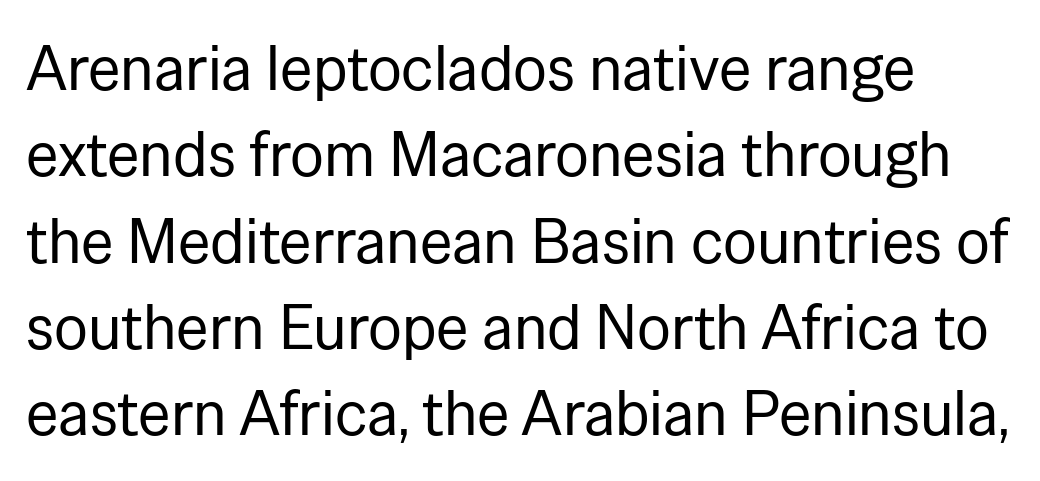
You could not count columns in this text — the font is proportionally spaced. No extra ink here — the face is not bold. Underline: absent. Evenly set lines give the paragraph a standard silhouette. Is the letter spacing exaggerated? No — it looks like the ordinary default.
